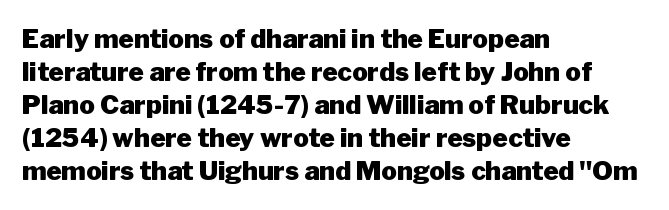
The leading is moderate, giving the passage an even texture. A dark, heavy texture on the line: the type is bold. Descenders hang freely into open space. Letter spacing: default. Notice how the passage keeps a crisp vertical edge on the left only. This is roman type, the default non-slanted kind.
